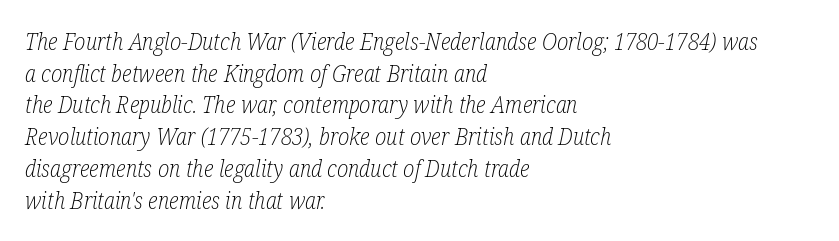
{"italic": "yes", "lean": "right", "slant_degrees": 12, "bold": "no", "underline": "no", "align": "left", "line_spacing": "normal", "line_spacing_ratio": 1.38, "letter_spacing": "normal", "letter_spacing_em": 0.0, "glyph_px": 23}
